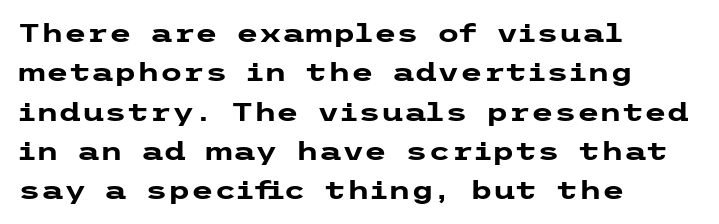
Q: Is the text bold? A: Yes.
Q: Is the text italic (slanted)? A: No, it is upright.
Q: Is the text underlined? A: No.
Q: How is the paragraph aligned? A: Left-aligned.
Q: Is the spacing between letters normal or unusually wide? A: Normal.
Q: Is the spacing between lines tight, normal or loose? A: Normal.
